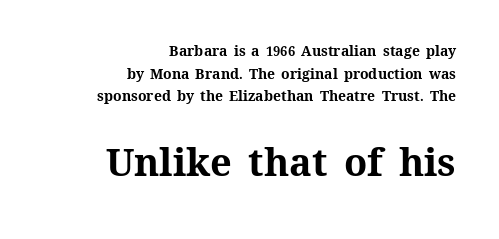
Q: Is the text bold? A: Yes.
Q: Is the text italic (slanted)? A: No, it is upright.
Q: Is the text underlined? A: No.
Q: How is the paragraph aligned? A: Right-aligned.
Q: Is the spacing between letters normal or unusually wide? A: Normal.
Q: Is the spacing between lines tight, normal or loose? A: Normal.
Q: Which block of text is set in a larger size, the first (top) or the second (bottom)? A: The second (bottom) one.
Q: Width (condensed, normal, or wide)? A: Normal.
Q: Stroke contrast? A: Medium.
Q: x-height? A: Medium.
Q: Monospaced? A: No.
